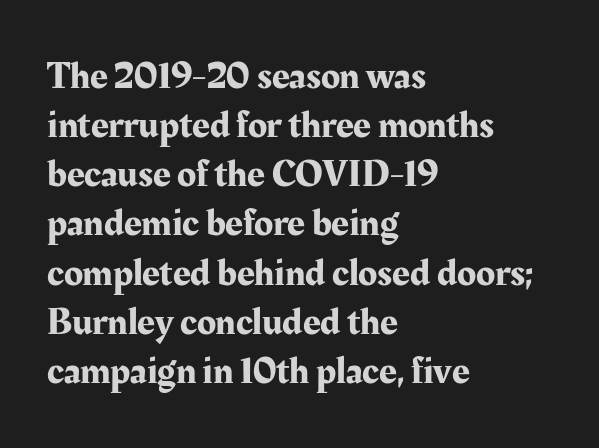
Q: Is the text italic (slanted)? A: No, it is upright.
Q: Is the typeface a serif or a sans-serif typeface? A: Serif.
Q: Is the text underlined? A: No.
Q: How is the paragraph aligned? A: Left-aligned.
Q: Is the spacing between letters normal or unusually wide? A: Normal.
Q: Is the spacing between lines tight, normal or loose? A: Normal.
Q: Width (condensed, normal, or wide)? A: Normal.
Q: Stroke contrast? A: Medium.
Q: x-height? A: Medium.
Q: Monospaced? A: No.
